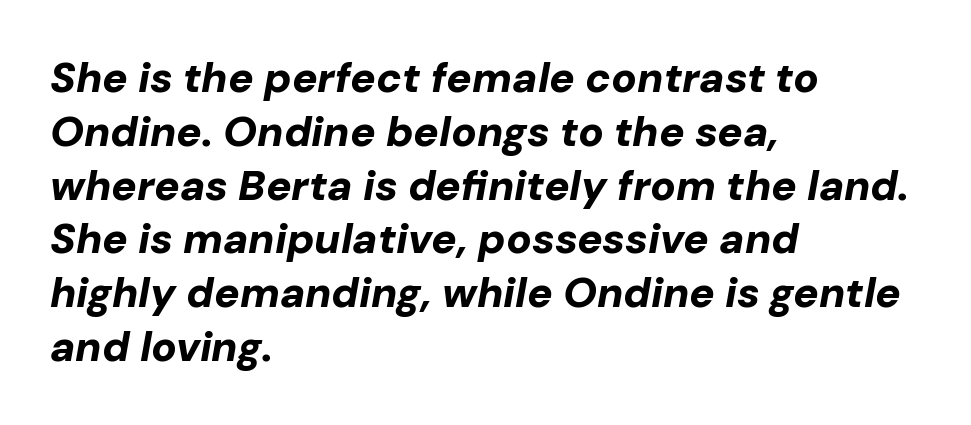
The image shows 42 px bold type, italic (leaning right); set left-aligned, normal line spacing (1.28x), normal letter spacing, not underlined; low stroke contrast and a medium x-height.
